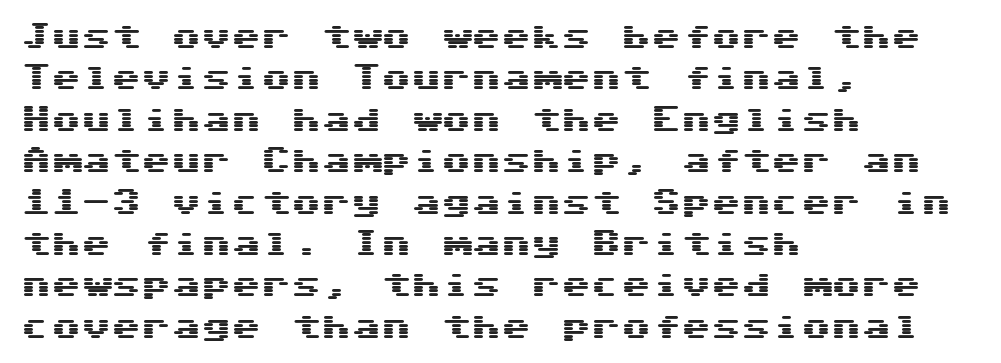
Honestly, the row spacing looks completely unremarkable. A typesetter would call this monospace, since all characters share one set width. A typesetter would call this zero additional tracking. The characters display no serif detailing; their extremities are plain. The compositor pushed each line to the left boundary. The gap between lines stays unmarked.
